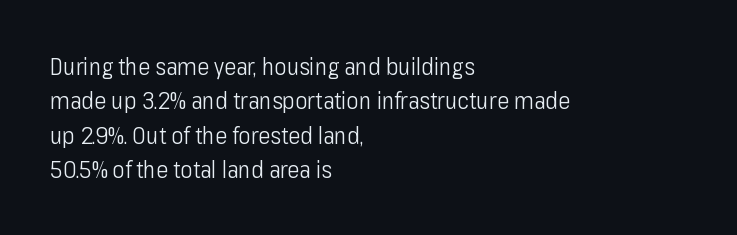
The vertical gap from one line to the next is medium. These lines were composed using upright roman letters. Horizontal alignment here is leftward, the default for most running prose. The gaps between neighbouring characters are ordinary and unremarkable. Weight: regular or lighter.
